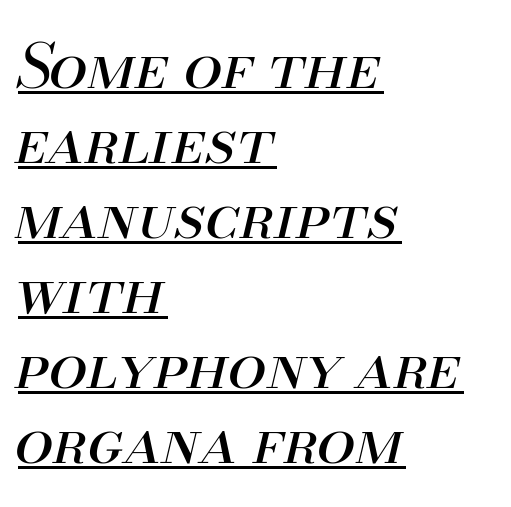
{"italic": "yes", "lean": "right", "slant_degrees": 13, "bold": "no", "weight": "regular", "width": "normal", "stroke_contrast": "medium", "x_height": "small", "monospaced": "no", "underline": "yes", "align": "left", "line_spacing_ratio": 1.21, "letter_spacing": "normal", "letter_spacing_em": 0.0, "glyph_px": 62}
